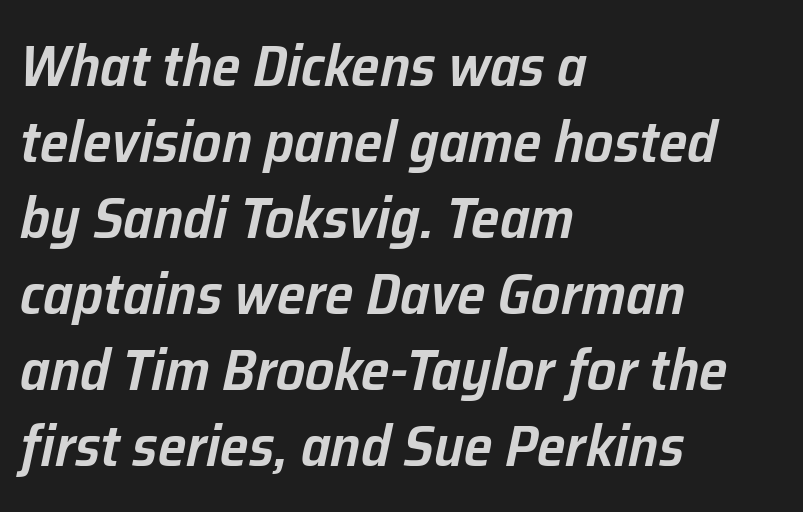
Q: Is the text bold? A: Semi-bold.
Q: Is the text italic (slanted)? A: Yes, it leans right by about 12 degrees.
Q: Is the text underlined? A: No.
Q: How is the paragraph aligned? A: Left-aligned.
Q: Is the spacing between letters normal or unusually wide? A: Normal.
Q: Is the spacing between lines tight, normal or loose? A: Normal.
Q: Width (condensed, normal, or wide)? A: Normal.
Q: Stroke contrast? A: Low.
Q: x-height? A: Medium.
Q: Monospaced? A: No.
